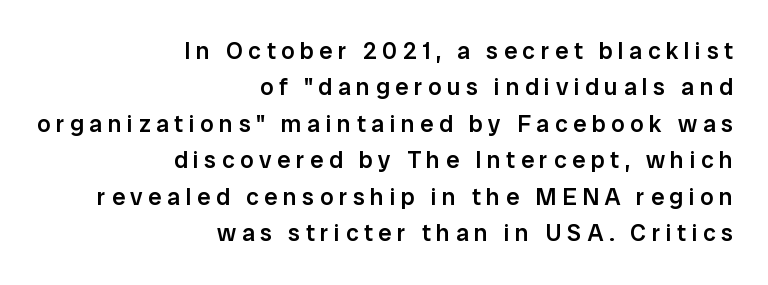
The image shows 24 px text type, upright; set right-aligned, normal line spacing (1.52x), unusually wide letter spacing (+0.23 em), not underlined.
